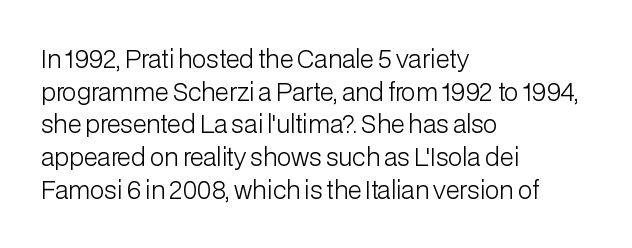
Q: Is the text bold? A: No.
Q: Is the text italic (slanted)? A: No, it is upright.
Q: Is the text underlined? A: No.
Q: How is the paragraph aligned? A: Left-aligned.
Q: Is the spacing between letters normal or unusually wide? A: Normal.
Q: Is the spacing between lines tight, normal or loose? A: Normal.
